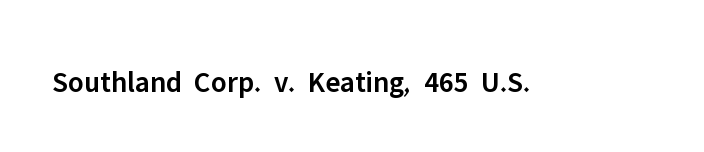
{"serif": "no", "italic": "no", "bold": "semi", "weight": "semibold", "width": "normal", "stroke_contrast": "low", "x_height": "medium", "monospaced": "no", "underline": "no", "letter_spacing": "normal", "letter_spacing_em": 0.0, "glyph_px": 30}
